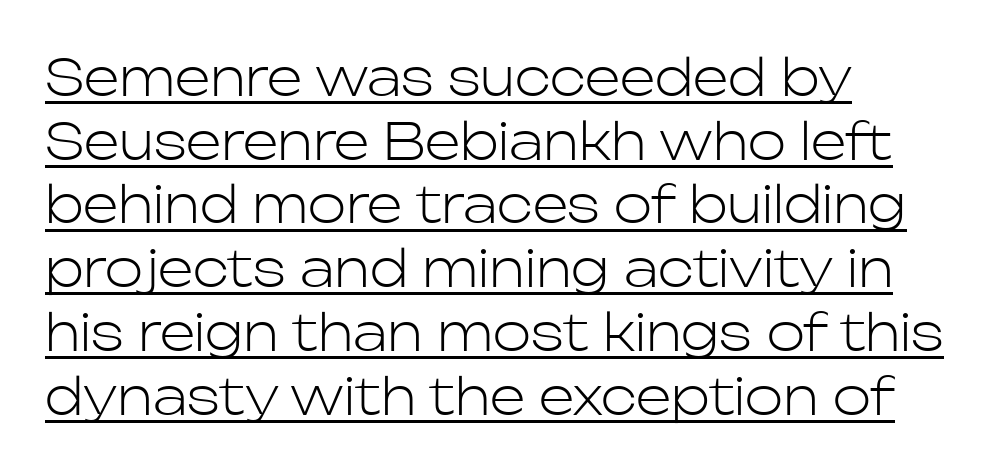
Q: Is the text bold? A: No.
Q: Is the text italic (slanted)? A: No, it is upright.
Q: Is the typeface a serif or a sans-serif typeface? A: Sans-serif.
Q: Is the text underlined? A: Yes.
Q: How is the paragraph aligned? A: Left-aligned.
Q: Is the spacing between letters normal or unusually wide? A: Normal.
Q: Is the spacing between lines tight, normal or loose? A: Normal.
Q: Width (condensed, normal, or wide)? A: Normal.
Q: Stroke contrast? A: Low.
Q: x-height? A: Medium.
Q: Monospaced? A: No.
